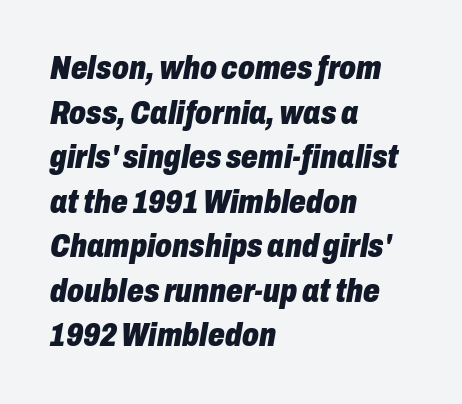
{"italic": "yes", "lean": "right", "slant_degrees": 10, "bold": "yes", "weight": "heavy", "width": "condensed", "stroke_contrast": "low", "x_height": "medium", "monospaced": "no", "underline": "no", "align": "left", "line_spacing": "normal", "line_spacing_ratio": 1.35, "letter_spacing": "normal", "letter_spacing_em": 0.0, "glyph_px": 33}
